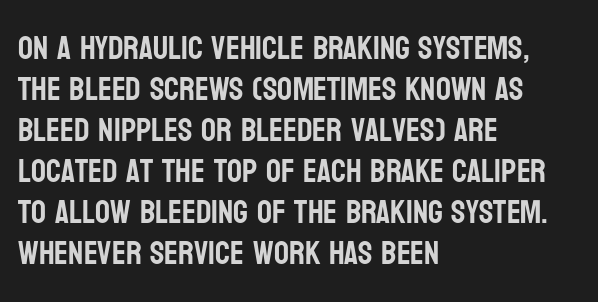
Standard letterfit; no display-style spreading of the glyphs. The characters display no serif detailing; their extremities are plain. Looks like regular typesetting: each glyph gets only the width it needs. The ragged edge is on the right, which tells us the setting is flush left. Words float on clear page, feet unadorned. Vertical strokes here are truly vertical.
